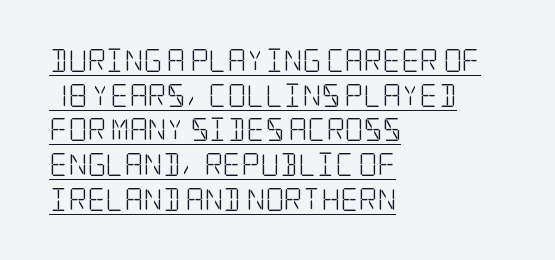
Q: Is the text bold? A: No.
Q: Is the text italic (slanted)? A: No, it is upright.
Q: Is the text underlined? A: Yes.
Q: How is the paragraph aligned? A: Left-aligned.
Q: Is the spacing between letters normal or unusually wide? A: Normal.
Q: Is the spacing between lines tight, normal or loose? A: Normal.
